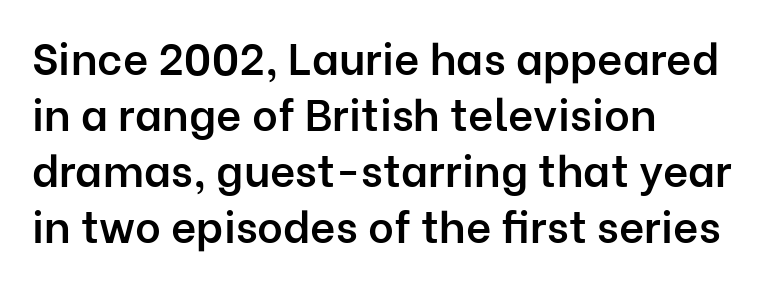
{"serif": "no", "italic": "no", "bold": "semi", "weight": "semibold", "width": "normal", "stroke_contrast": "low", "x_height": "medium", "monospaced": "no", "underline": "no", "align": "left", "line_spacing": "normal", "line_spacing_ratio": 1.27, "letter_spacing": "normal", "letter_spacing_em": 0.0, "glyph_px": 44}
